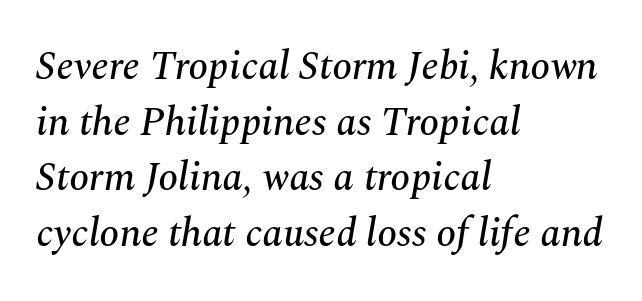
{"serif": "yes", "italic": "yes", "lean": "right", "slant_degrees": 10, "width": "normal", "stroke_contrast": "medium", "x_height": "medium", "monospaced": "no", "underline": "no", "align": "left", "line_spacing": "normal", "line_spacing_ratio": 1.39, "letter_spacing": "normal", "letter_spacing_em": 0.0, "glyph_px": 40}
